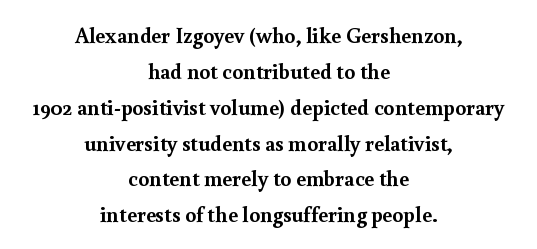
Check the space under the baseline: it is left empty. These words are printed bold, with thick strokes throughout. The horizontal fit of the characters is conventional and even. Upright lettering throughout. The paragraph has two soft edges and a firm central axis.
